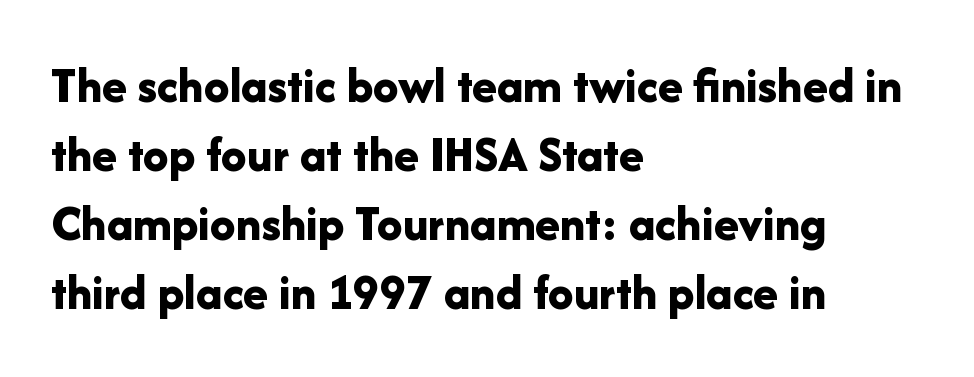
Tracking here is standard; glyphs follow each other at the usual distance. Typographically, this falls in the sans-serif category. In CSS terms this would be text-align: left. A typesetter would call this leading conventional body-copy spacing. Is there any slant? The stems are plumb. Note the varied advance widths — an 'i' is clearly narrower than an 'm'.
